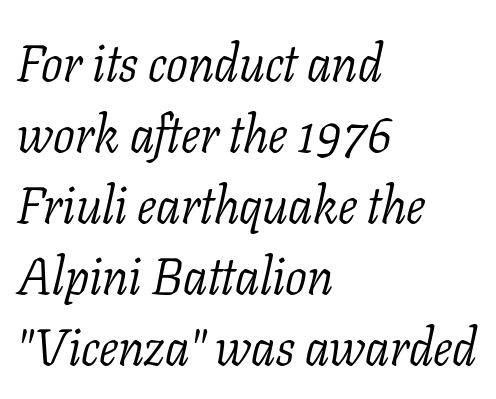
The image shows 51 px light serif type, italic (leaning right); set left-aligned, normal line spacing (1.39x), normal letter spacing, not underlined; low stroke contrast and a medium x-height.
